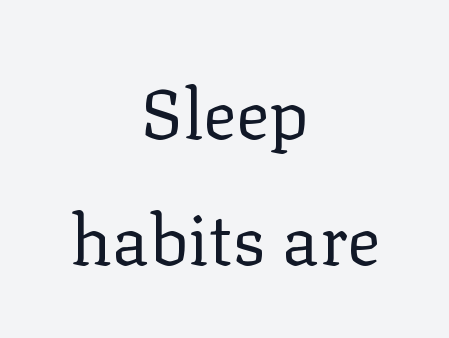
Q: Is the text bold? A: No.
Q: Is the text italic (slanted)? A: No, it is upright.
Q: Is the typeface a serif or a sans-serif typeface? A: Serif.
Q: Is the text underlined? A: No.
Q: How is the paragraph aligned? A: Centered.
Q: Is the spacing between letters normal or unusually wide? A: Normal.
Q: Width (condensed, normal, or wide)? A: Normal.
Q: Stroke contrast? A: Low.
Q: x-height? A: Medium.
Q: Monospaced? A: No.
